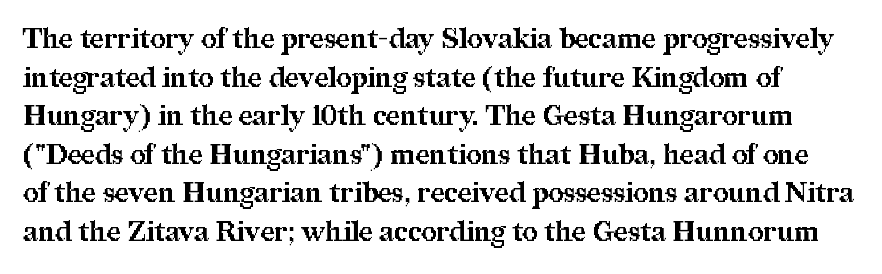
{"italic": "no", "bold": "yes", "underline": "no", "line_spacing": "normal", "line_spacing_ratio": 1.43, "letter_spacing": "normal", "letter_spacing_em": 0.0, "glyph_px": 27}
